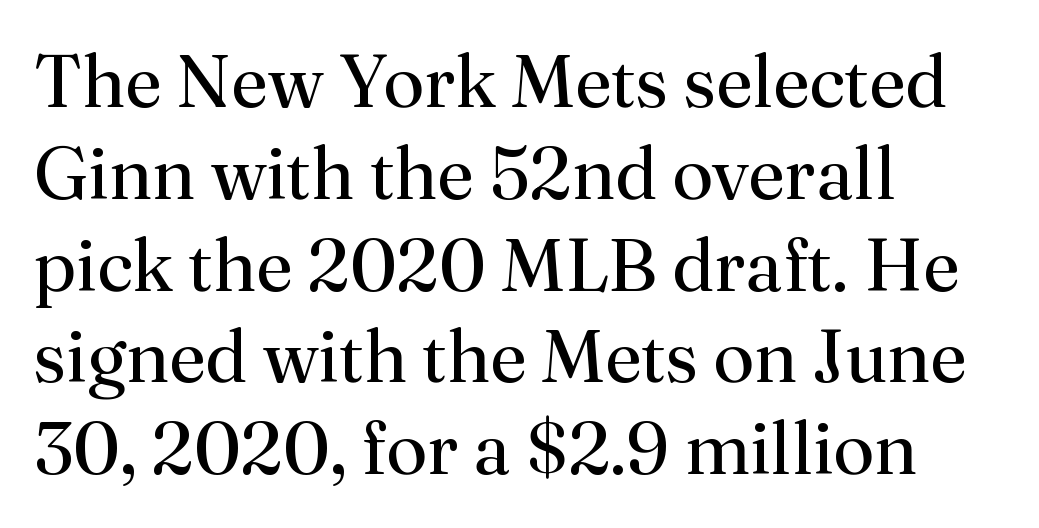
Q: Is the text bold? A: No.
Q: Is the text italic (slanted)? A: No, it is upright.
Q: Is the typeface a serif or a sans-serif typeface? A: Serif.
Q: Is the text underlined? A: No.
Q: How is the paragraph aligned? A: Left-aligned.
Q: Is the spacing between letters normal or unusually wide? A: Normal.
Q: Width (condensed, normal, or wide)? A: Normal.
Q: Stroke contrast? A: Medium.
Q: x-height? A: Small.
Q: Monospaced? A: No.
